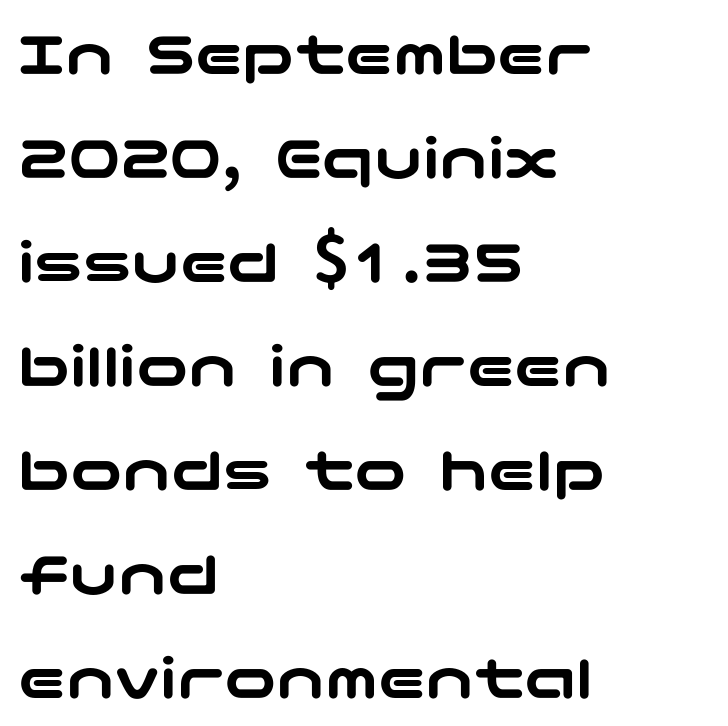
The image shows 65 px wide sans-serif type, upright; set left-aligned, normal line spacing (1.6x), normal letter spacing, not underlined; low stroke contrast and a medium x-height.
